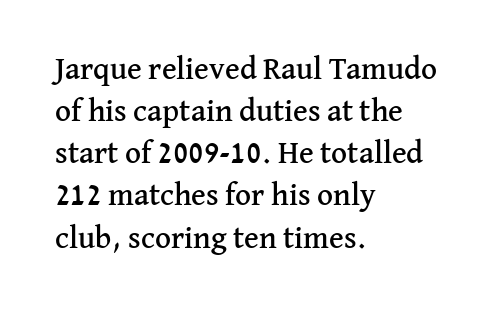
The lines sit at an ordinary, default distance from one another. The paragraph shown leans on its left margin. In terms of posture, this sample is upright. The letters sit at their default tracking, neither squeezed nor spread. Look at the bottom of the vertical strokes: they flare into serifs here. The gap between lines stays unmarked.
